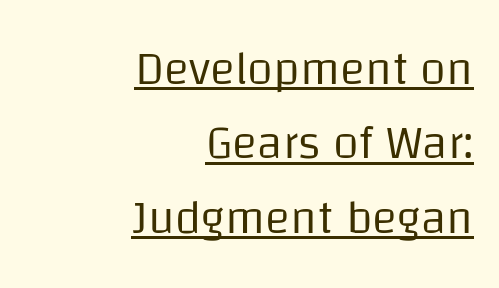
{"serif": "no", "italic": "no", "bold": "no", "weight": "regular", "width": "normal", "stroke_contrast": "low", "x_height": "large", "monospaced": "no", "underline": "yes", "align": "right", "line_spacing": "normal", "line_spacing_ratio": 1.58, "letter_spacing": "normal", "letter_spacing_em": 0.0, "glyph_px": 47}
